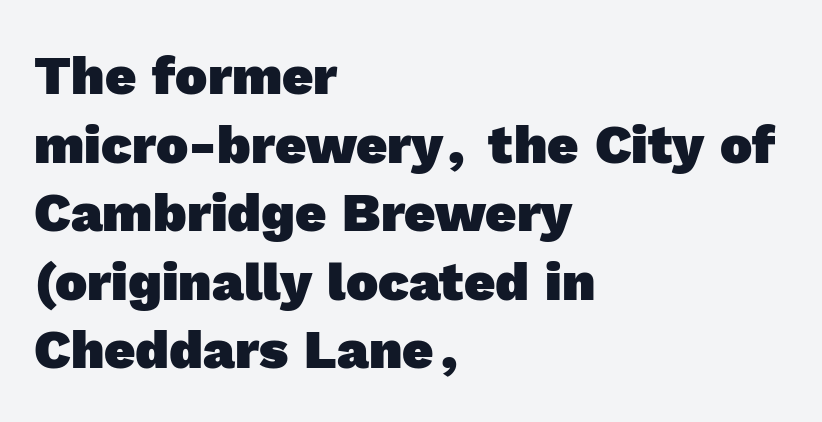
{"serif": "no", "bold": "yes", "weight": "heavy", "width": "normal", "x_height": "medium", "monospaced": "no", "underline": "no", "align": "left", "line_spacing": "normal", "line_spacing_ratio": 1.27, "letter_spacing": "normal", "letter_spacing_em": 0.0, "glyph_px": 54}
